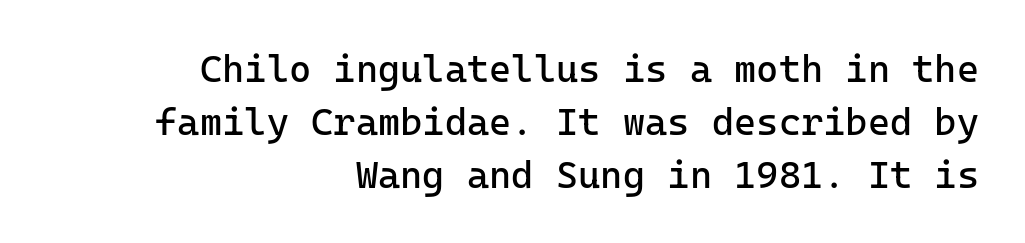
Stroke mass is kept to a normal reading level or below. A typesetter would call this leading conventional body-copy spacing. Honestly, the letter spacing is just normal — you wouldn't notice it. Do the characters align in a grid? Yes, the font is monospaced. Layout note: lines flush right. The gap between lines stays unmarked.
